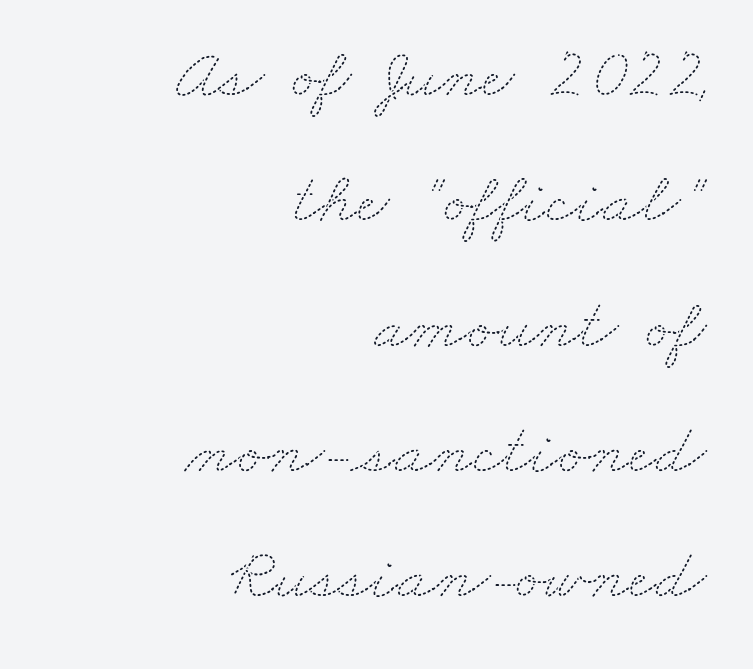
The image shows 72 px thin, wide type; set right-aligned, line spacing 1.74x, normal letter spacing, not underlined; medium stroke contrast and a small x-height.
